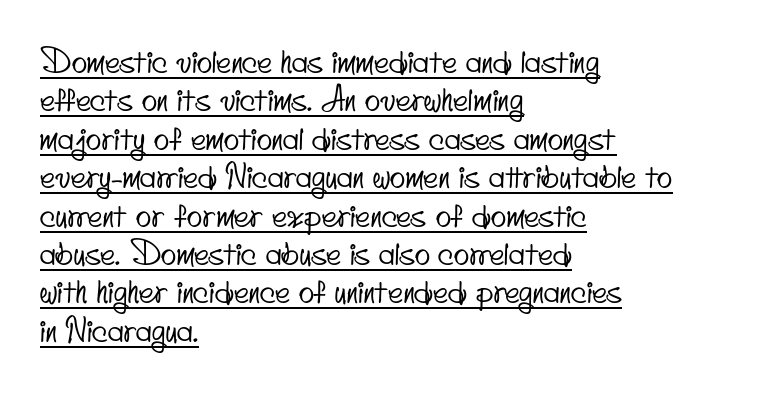
{"serif": "no", "width": "condensed", "stroke_contrast": "low", "x_height": "small", "monospaced": "no", "underline": "yes", "align": "left", "line_spacing_ratio": 1.2, "letter_spacing": "normal", "letter_spacing_em": 0.0, "glyph_px": 32}
